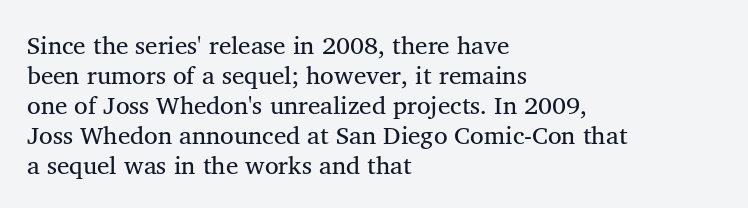
Q: Is the text bold? A: No.
Q: Is the text italic (slanted)? A: No, it is upright.
Q: Is the text underlined? A: No.
Q: How is the paragraph aligned? A: Left-aligned.
Q: Is the spacing between letters normal or unusually wide? A: Normal.
